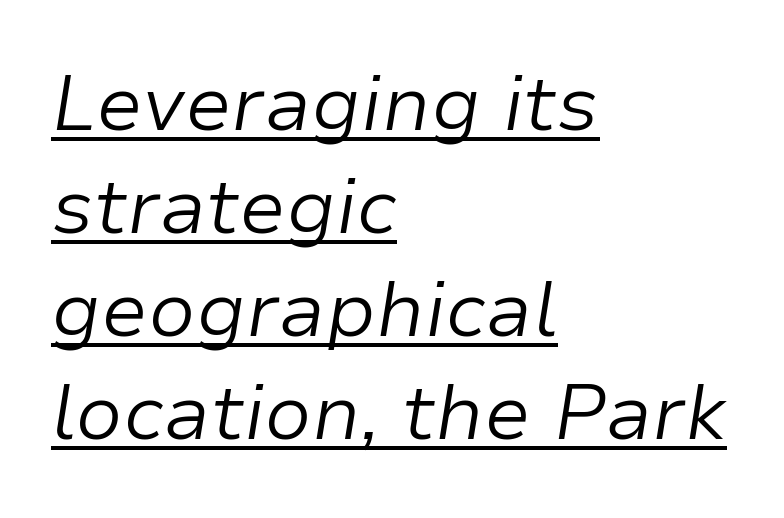
The face used here is proportionally spaced, like ordinary book or web type. The lines are quadded left. Underlined type. The horizontal fit of the characters is conventional and even. This sample uses an oblique cut, with every glyph tilted off the vertical.
